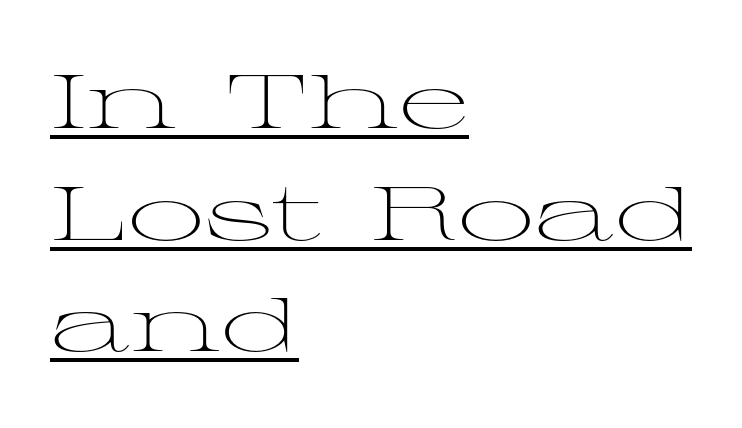
{"serif": "yes", "italic": "no", "bold": "no", "weight": "light", "width": "wide", "stroke_contrast": "medium", "x_height": "medium", "monospaced": "no", "underline": "yes", "align": "left", "line_spacing": "normal", "line_spacing_ratio": 1.47, "letter_spacing": "normal", "letter_spacing_em": 0.0, "glyph_px": 76}
